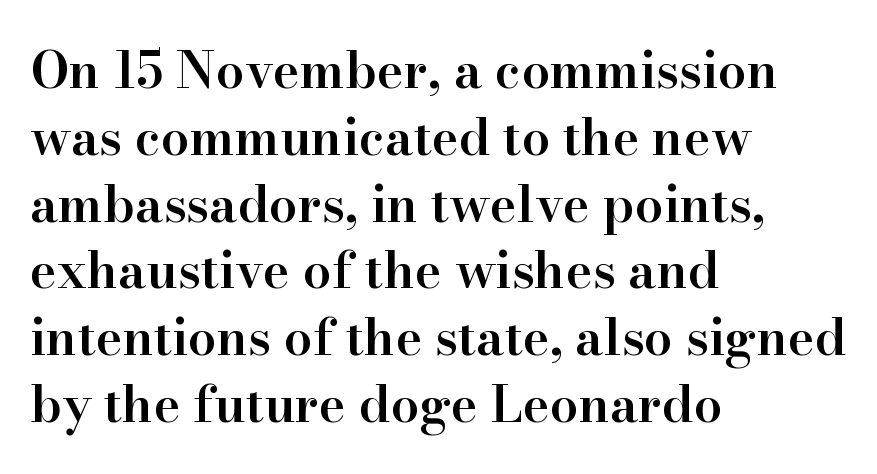
Underline: absent. These lines stack with their left ends in a neat column. Look at the tracking — it's just the regular setting, nothing added. The characters display serif detailing at their extremities. Baseline-to-baseline distance is the conventional proportion of letter height. Looks like regular typesetting: each glyph gets only the width it needs.
